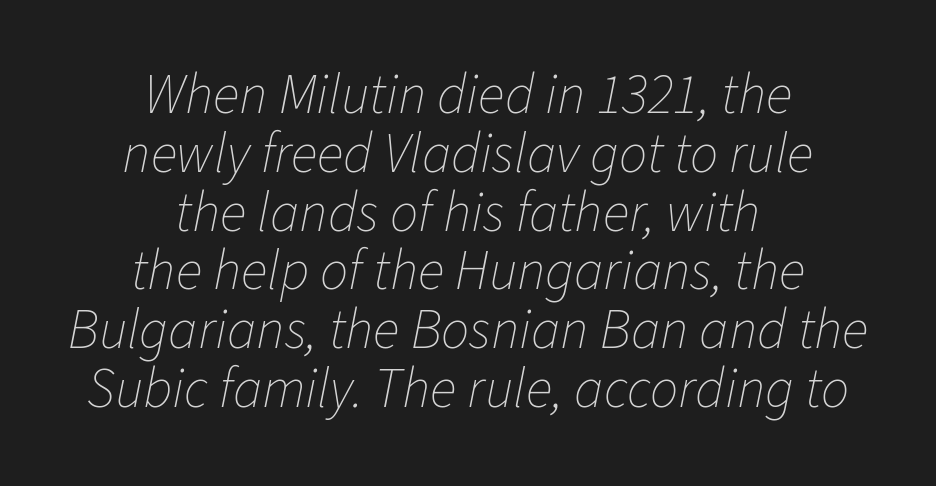
Check under the words: just untouched page. There's an unmistakable incline to the writing here. The designer dialed line spacing down below the default. If you folded the block vertically in half, each line would mirror itself in length. The letters look calm and open, with moderate or lighter stems. Looks like regular typesetting: each glyph gets only the width it needs.
